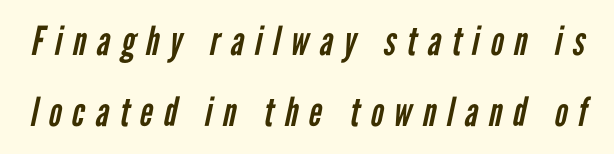
The image shows 40 px regular-weight, condensed sans-serif type; set line spacing 1.77x, unusually wide letter spacing (+0.27 em), not underlined; low stroke contrast and a medium x-height.
